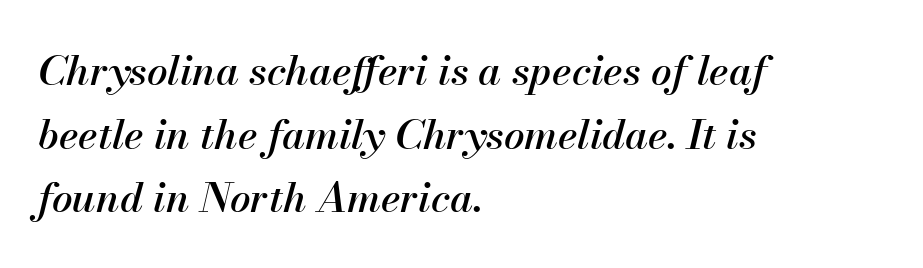
Line beginnings align vertically; line endings do not. Beneath every word, the page is bare. A typesetter would call this proportional, since set widths differ per character. Characters follow at the spacing the type designer built in.
